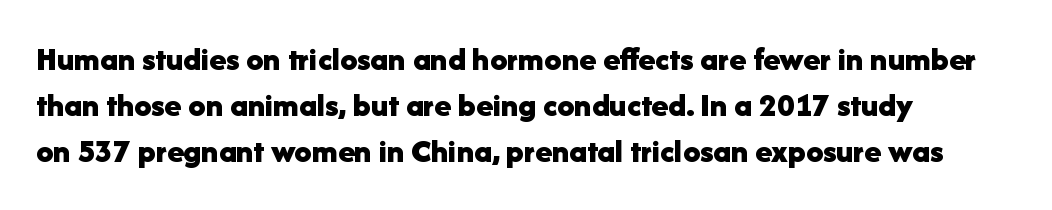
{"serif": "no", "italic": "no", "bold": "yes", "weight": "bold", "width": "normal", "stroke_contrast": "low", "x_height": "medium", "monospaced": "no", "underline": "no", "align": "left", "line_spacing": "normal", "line_spacing_ratio": 1.35, "letter_spacing": "normal", "letter_spacing_em": 0.0, "glyph_px": 34}
